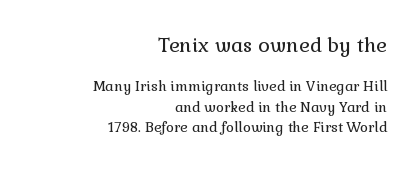
Q: Is the text bold? A: No.
Q: Is the text italic (slanted)? A: No, it is upright.
Q: Is the text underlined? A: No.
Q: How is the paragraph aligned? A: Right-aligned.
Q: Is the spacing between letters normal or unusually wide? A: Normal.
Q: Is the spacing between lines tight, normal or loose? A: Normal.
Q: Which block of text is set in a larger size, the first (top) or the second (bottom)? A: The first (top) one.
